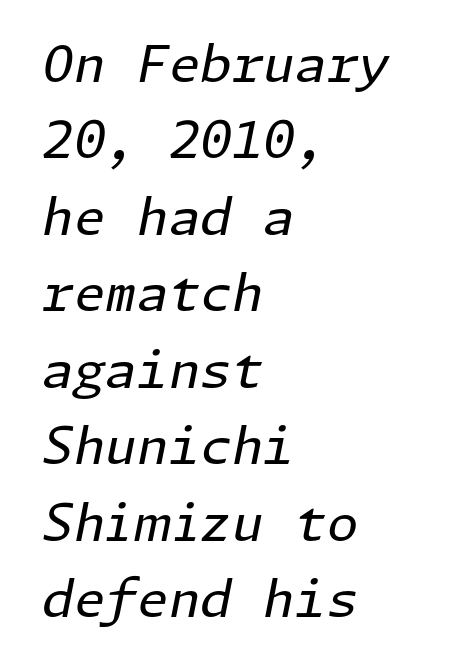
The designer left line spacing at the default. Looking at the ascenders, they clearly lean. Inter-character spacing is left at the font's built-in metrics. This is not heavy type; no bold has been used. The compositor pushed each line to the left boundary. Anything drawn beneath the words? Only blank space.
